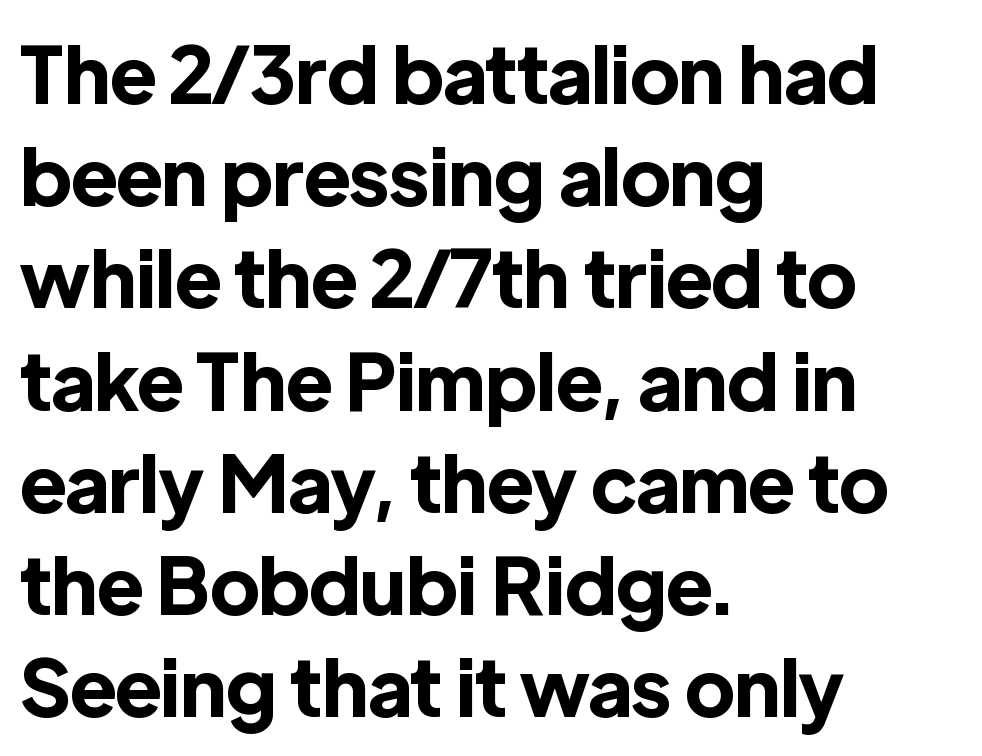
Q: Is the text bold? A: Yes.
Q: Is the text italic (slanted)? A: No, it is upright.
Q: Is the typeface a serif or a sans-serif typeface? A: Sans-serif.
Q: Is the text underlined? A: No.
Q: How is the paragraph aligned? A: Left-aligned.
Q: Is the spacing between letters normal or unusually wide? A: Normal.
Q: Is the spacing between lines tight, normal or loose? A: Normal.
Q: Width (condensed, normal, or wide)? A: Normal.
Q: x-height? A: Medium.
Q: Monospaced? A: No.
